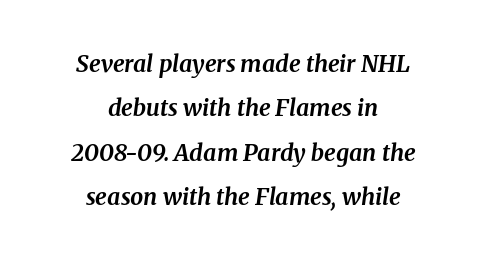
The image shows 23 px bold type, italic (leaning right); set centered, loose line spacing (1.93x), normal letter spacing, not underlined.
